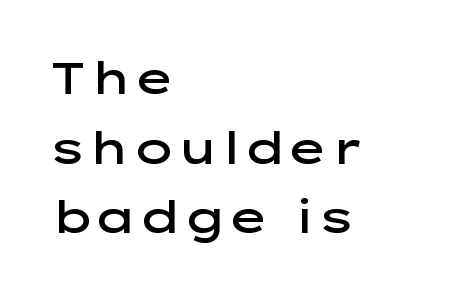
Leftover space on each line is placed entirely after the last word. Rows of type keep a routine distance in the vertical direction. Bold? Not quite — semibold, heavier than regular but stopping short. Is there any slant? The stems are plumb. Tracking value appears to be zero — textbook default spacing.
